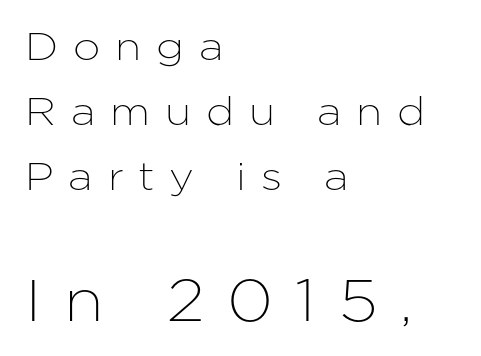
Horizontally, the lines are justified to the leading edge only. Is this a fixed-width face? No — the glyphs have proportional, varying widths. Top chunk: small. Bottom chunk: large. The string is rendered with underlining switched off. Does the type have serifs? No, each stem ends abruptly.
